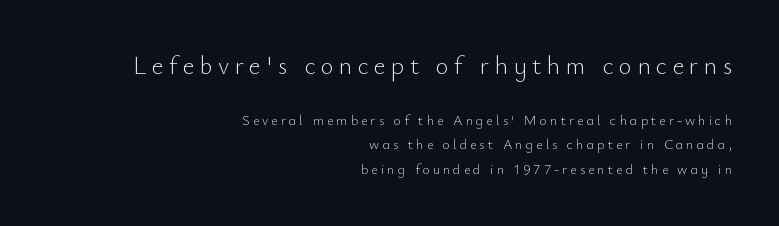
The compositor pushed each line to the right boundary. Observe the wide spacing: letters keep a clear distance from each other. You get the large type first, then a drop to smaller type. The font sits on the lighter half of the weight spectrum, regular included. Characters remain perfectly vertical along every line. The passage shown is not underscored anywhere.
